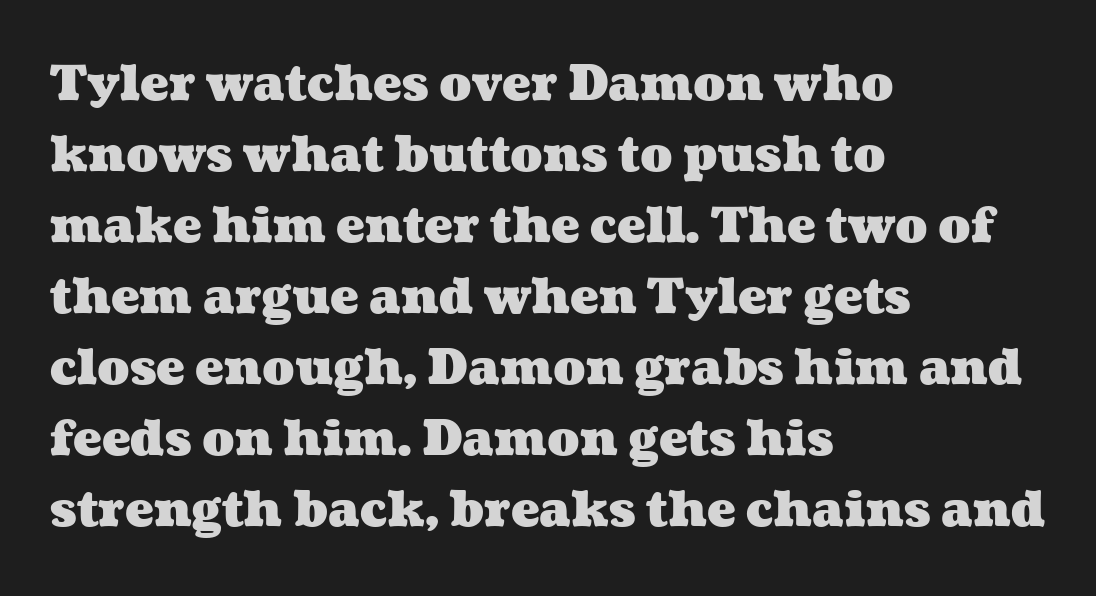
Heft: maximum for text — a bold. Vertical spacing — default. The string is rendered with underlining switched off. Here the designer chose a conventional face with non-uniform glyph widths.
